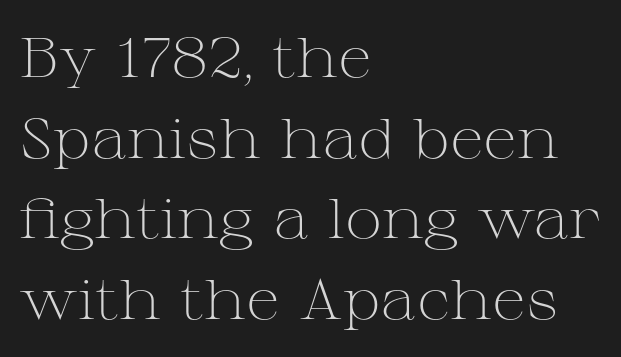
Nope, not italic — everything's standing straight. This rendering uses left alignment, leaving the right contour irregular. Characters follow at the spacing the type designer built in. A typesetter would label this face a serif.
